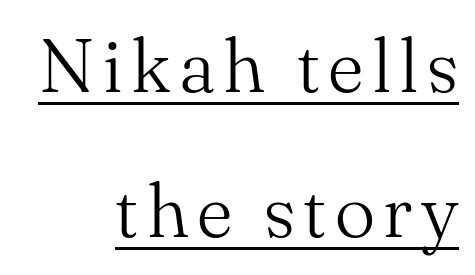
{"serif": "yes", "italic": "no", "bold": "no", "weight": "light", "width": "normal", "stroke_contrast": "medium", "x_height": "small", "monospaced": "no", "underline": "yes", "align": "right", "line_spacing": "loose", "line_spacing_ratio": 1.91, "glyph_px": 76}
